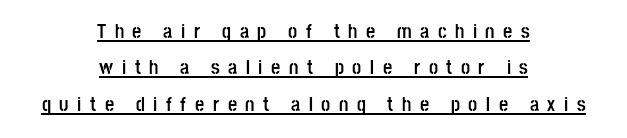
Q: Is the text bold? A: Yes.
Q: Is the text italic (slanted)? A: No, it is upright.
Q: Is the text underlined? A: Yes.
Q: How is the paragraph aligned? A: Centered.
Q: Is the spacing between letters normal or unusually wide? A: Unusually wide.
